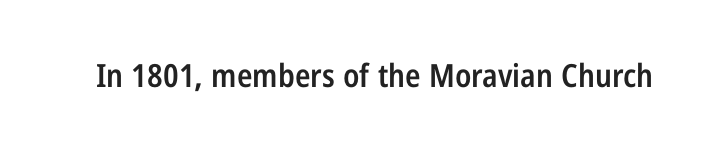
This is roman type, the default non-slanted kind. Tracking value appears to be zero — textbook default spacing. Type without underlining. Unlike a traditional serif, this face leaves its strokes unadorned.
